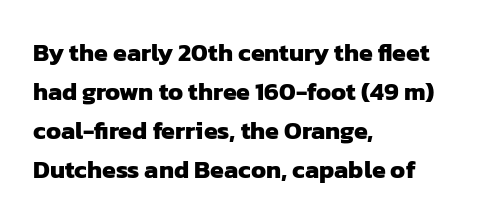
The area under the type is left untouched. Nobody touched the tracking dial on this one. Summary of vertical rhythm: regular, with standard interline spacing. These lines are set flush left with a ragged right edge. Typographic density is high because the face is bold.
